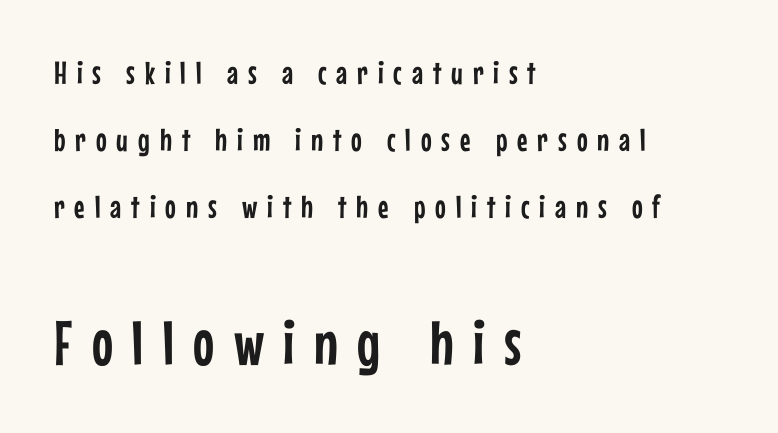
The image shows 63 px condensed sans-serif type, upright; set left-aligned, loose line spacing (2.1x), unusually wide letter spacing (+0.31 em), not underlined; the second (bottom) block is 1.97x larger; low stroke contrast and a medium x-height.
